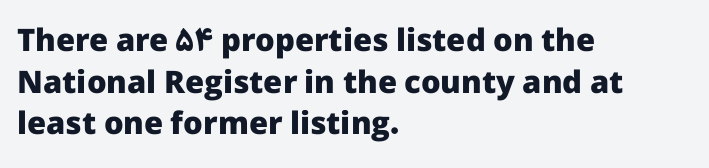
The image shows 31 px heavy sans-serif type, upright; set left-aligned, normal line spacing (1.34x), normal letter spacing, not underlined; low stroke contrast and a medium x-height.
